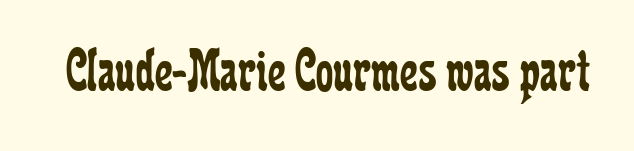
{"serif": "yes", "italic": "no", "bold": "no", "weight": "regular", "width": "condensed", "stroke_contrast": "low", "x_height": "medium", "monospaced": "no", "underline": "no", "letter_spacing": "normal", "letter_spacing_em": 0.0, "glyph_px": 62}
